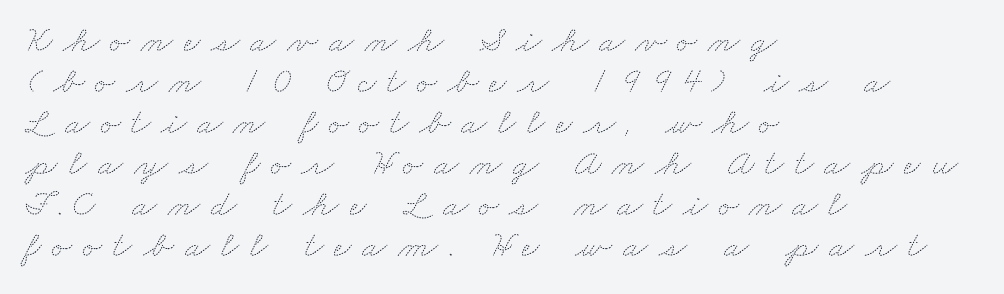
Q: Is the text bold? A: No.
Q: Is the text underlined? A: No.
Q: How is the paragraph aligned? A: Left-aligned.
Q: Is the spacing between letters normal or unusually wide? A: Unusually wide.
Q: Is the spacing between lines tight, normal or loose? A: Tight.
Q: Width (condensed, normal, or wide)? A: Wide.
Q: Stroke contrast? A: Medium.
Q: x-height? A: Small.
Q: Monospaced? A: No.
